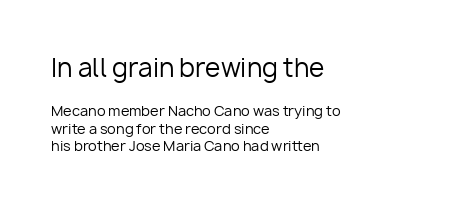
{"italic": "no", "bold": "no", "underline": "no", "align": "left", "line_spacing_ratio": 1.22, "letter_spacing": "normal", "letter_spacing_em": 0.0, "larger_block": "first", "size_ratio": 1.79, "glyph_px": 25}
